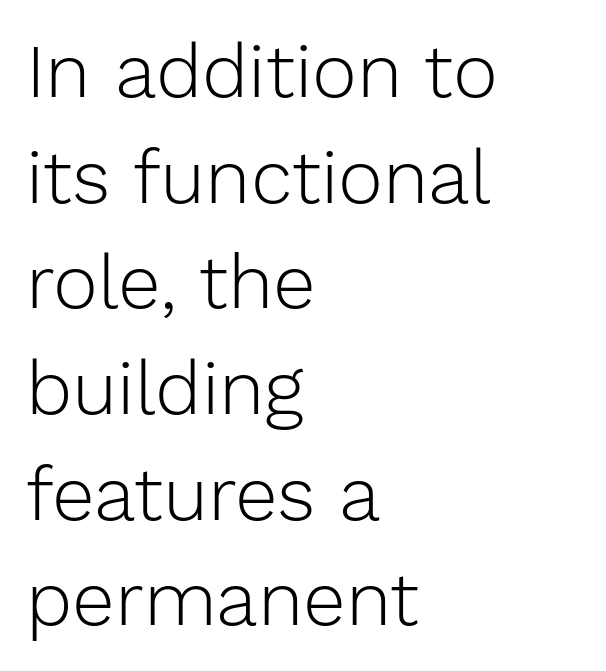
Check under the words: just untouched page. Note the varied advance widths — an 'i' is clearly narrower than an 'm'. Words appear dense and cohesive because spacing is normal. The characters display no serif detailing; their extremities are plain. This is the regular roman posture of the typeface. The passage is arranged the way most books set body copy — flush left.
